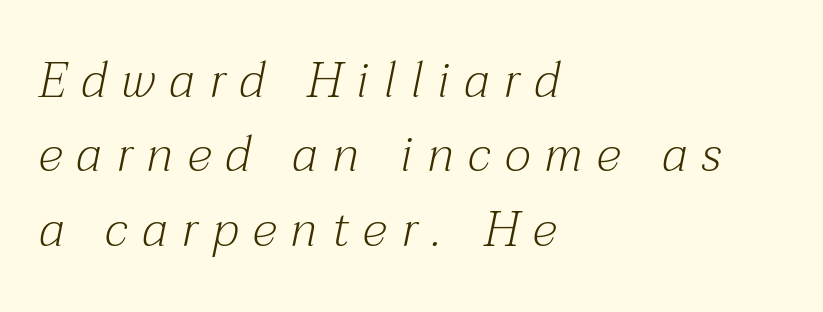
Q: Is the text bold? A: No.
Q: Is the text italic (slanted)? A: Yes, it leans right by about 12 degrees.
Q: Is the typeface a serif or a sans-serif typeface? A: Serif.
Q: Is the text underlined? A: No.
Q: How is the paragraph aligned? A: Left-aligned.
Q: Is the spacing between letters normal or unusually wide? A: Unusually wide.
Q: Is the spacing between lines tight, normal or loose? A: Normal.
Q: Width (condensed, normal, or wide)? A: Normal.
Q: Stroke contrast? A: Medium.
Q: x-height? A: Medium.
Q: Monospaced? A: No.
